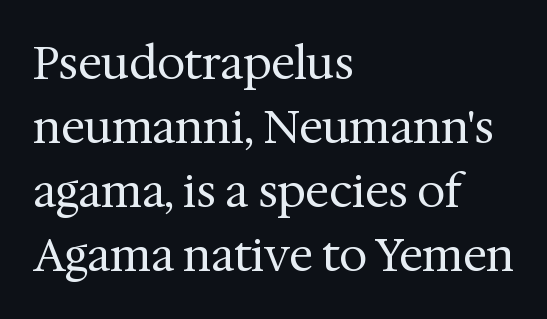
The image shows 45 px regular-weight serif type, upright; set left-aligned, normal line spacing (1.42x), normal letter spacing, not underlined; medium stroke contrast and a medium x-height.
